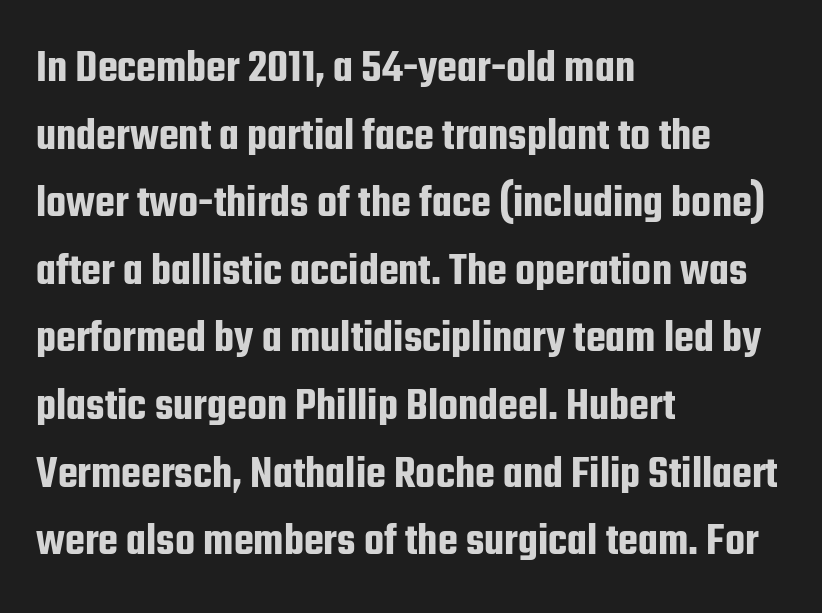
Upright lettering throughout. Honestly, the letter spacing is just normal — you wouldn't notice it. This sample is left-justified, so line endings fall wherever the words run out. The vertical gap from one line to the next is medium. Beneath every word, the page is bare. Character widths vary here, with narrow letters taking less room than wide ones.
